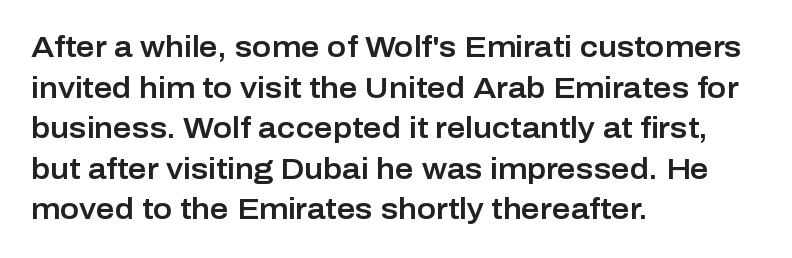
Q: Is the text italic (slanted)? A: No, it is upright.
Q: Is the typeface a serif or a sans-serif typeface? A: Sans-serif.
Q: Is the text underlined? A: No.
Q: How is the paragraph aligned? A: Left-aligned.
Q: Is the spacing between letters normal or unusually wide? A: Normal.
Q: Is the spacing between lines tight, normal or loose? A: Normal.
Q: Width (condensed, normal, or wide)? A: Normal.
Q: Stroke contrast? A: Low.
Q: x-height? A: Medium.
Q: Monospaced? A: No.
